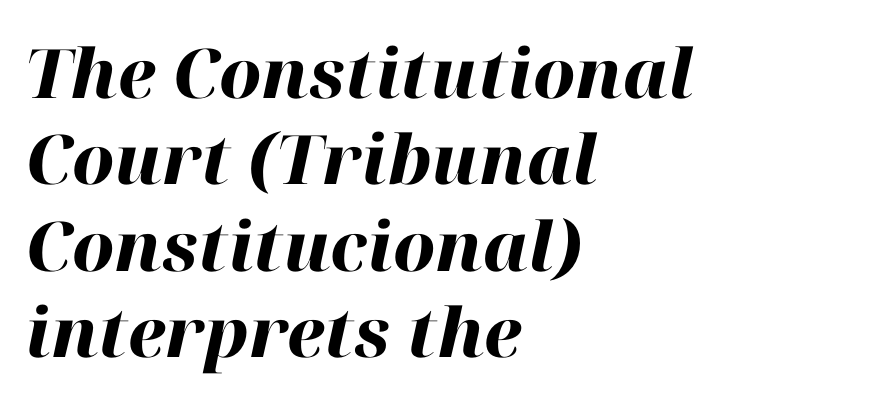
Notice how descenders clear the ascenders below comfortably — that's standard leading. Here the glyphs are tracked normally, forming tight word shapes. I'd describe the lettering as bold — thick and assertive. The font's italic variant was chosen for this text.
